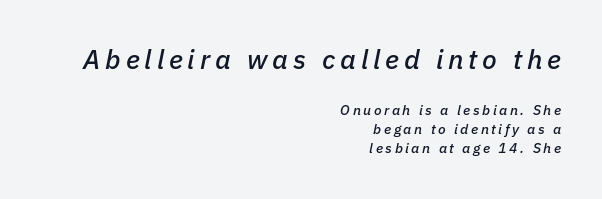
The image shows 27 px text type, italic (leaning right); set right-aligned, normal line spacing (1.38x), not underlined; the first (top) block is 1.93x larger.
